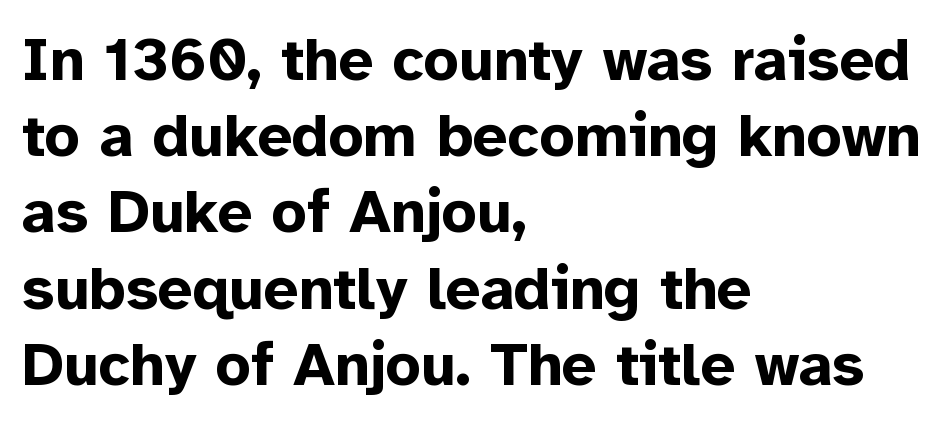
{"serif": "no", "italic": "no", "bold": "yes", "weight": "bold", "width": "normal", "stroke_contrast": "low", "x_height": "medium", "monospaced": "no", "underline": "no", "align": "left", "line_spacing": "normal", "line_spacing_ratio": 1.25, "letter_spacing": "normal", "letter_spacing_em": 0.0, "glyph_px": 61}
